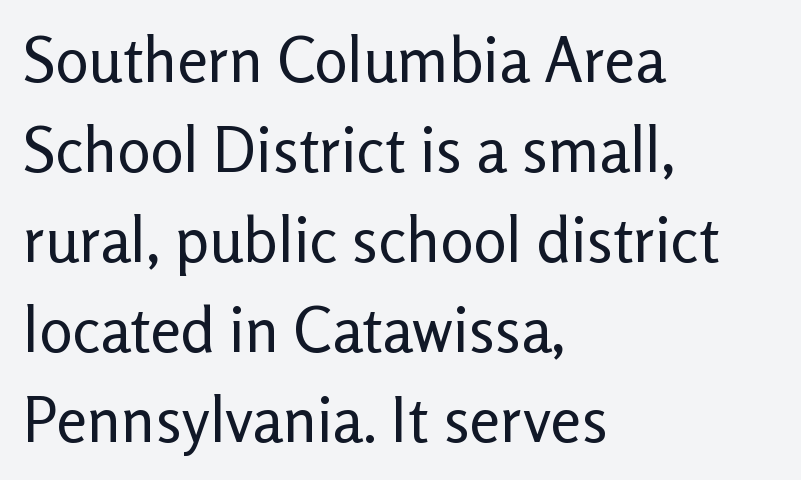
{"serif": "no", "italic": "no", "bold": "no", "weight": "regular", "width": "normal", "stroke_contrast": "low", "x_height": "medium", "monospaced": "no", "underline": "no", "align": "left", "line_spacing": "normal", "line_spacing_ratio": 1.45, "letter_spacing": "normal", "letter_spacing_em": 0.0, "glyph_px": 62}
